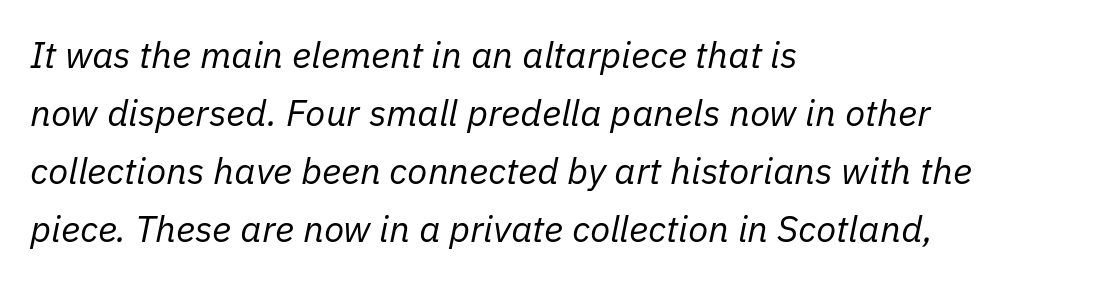
The image shows 37 px regular-weight type, italic (leaning right); set left-aligned, normal line spacing (1.57x), normal letter spacing, not underlined; low stroke contrast and a medium x-height.
